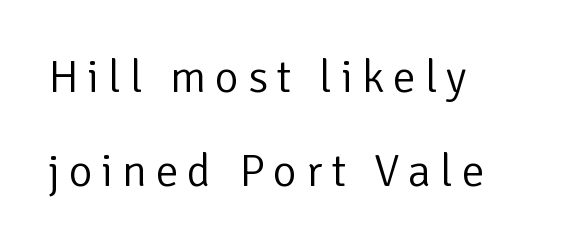
Examine the stroke ends and you'll find no serifs. A typesetter would call this proportional, since set widths differ per character. Decoration check: the copy has no underline. The face looks like a standard text weight, possibly lighter. Typeset ragged right — the left edge is the straight one. One glance says open: line gaps are wider than usual.
